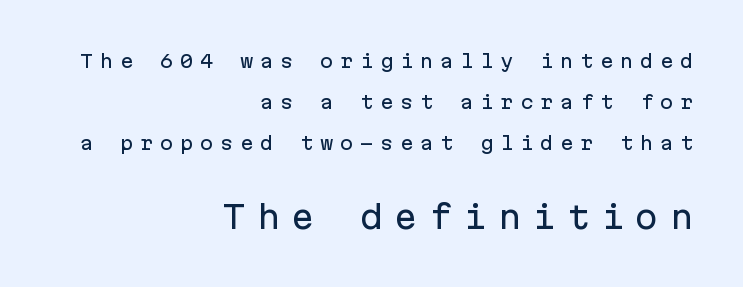
Q: Is the text italic (slanted)? A: No, it is upright.
Q: Is the typeface a serif or a sans-serif typeface? A: Sans-serif.
Q: Is the text underlined? A: No.
Q: How is the paragraph aligned? A: Right-aligned.
Q: Is the spacing between letters normal or unusually wide? A: Unusually wide.
Q: Is the spacing between lines tight, normal or loose? A: Loose.
Q: Which block of text is set in a larger size, the first (top) or the second (bottom)? A: The second (bottom) one.
Q: Width (condensed, normal, or wide)? A: Normal.
Q: Stroke contrast? A: Low.
Q: x-height? A: Medium.
Q: Monospaced? A: Yes.
